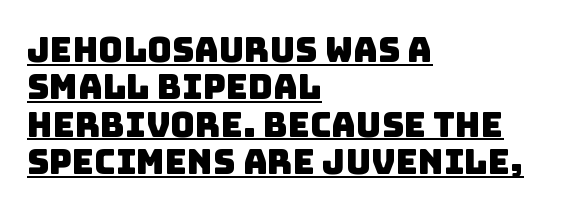
The image shows 34 px sans-serif type; set left-aligned, tight line spacing (1.1x), normal letter spacing, underlined; low stroke contrast and a large x-height.
